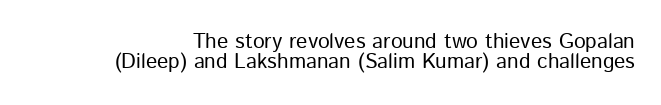
The image shows 21 px text type, upright; set tight line spacing (0.97x), normal letter spacing, not underlined.
